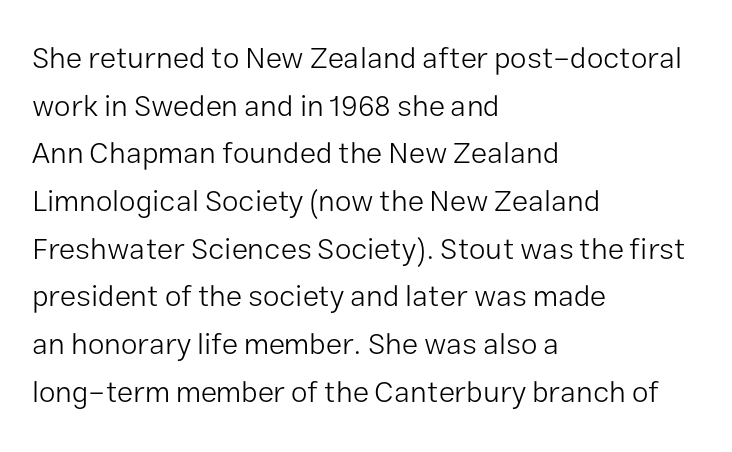
{"serif": "no", "italic": "no", "bold": "no", "weight": "light", "width": "normal", "stroke_contrast": "low", "x_height": "medium", "monospaced": "no", "underline": "no", "align": "left", "line_spacing": "normal", "line_spacing_ratio": 1.59, "letter_spacing": "normal", "letter_spacing_em": 0.0, "glyph_px": 30}
